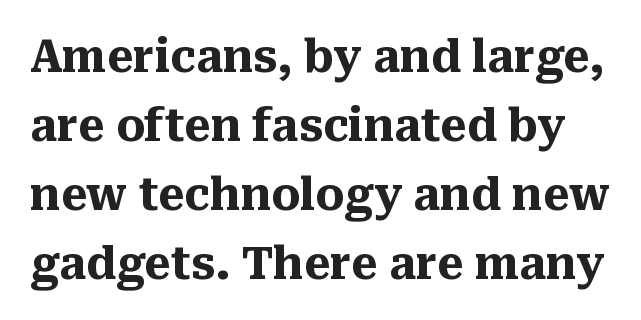
{"serif": "yes", "italic": "no", "bold": "yes", "weight": "heavy", "width": "normal", "stroke_contrast": "medium", "x_height": "medium", "monospaced": "no", "underline": "no", "line_spacing": "normal", "line_spacing_ratio": 1.53, "letter_spacing": "normal", "letter_spacing_em": 0.0, "glyph_px": 45}
